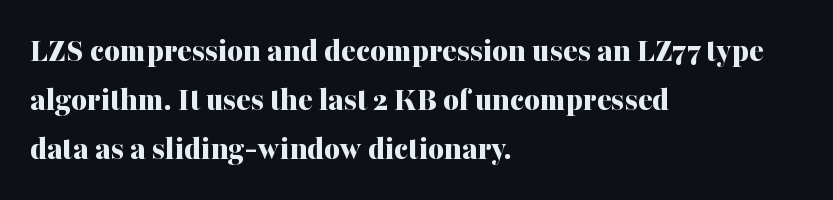
{"serif": "yes", "italic": "no", "bold": "yes", "weight": "bold", "width": "normal", "stroke_contrast": "medium", "x_height": "medium", "monospaced": "no", "underline": "no", "align": "left", "line_spacing": "normal", "line_spacing_ratio": 1.44, "letter_spacing": "normal", "letter_spacing_em": 0.0, "glyph_px": 34}
